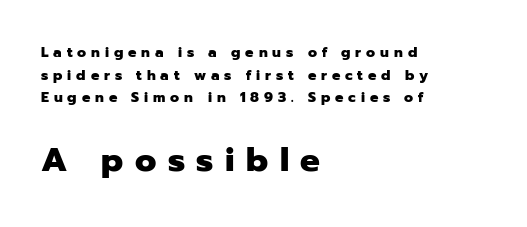
The image shows 33 px heavy sans-serif type, upright; set left-aligned, normal line spacing (1.61x), unusually wide letter spacing (+0.35 em), not underlined; the second (bottom) block is 2.36x larger; low stroke contrast and a medium x-height.
